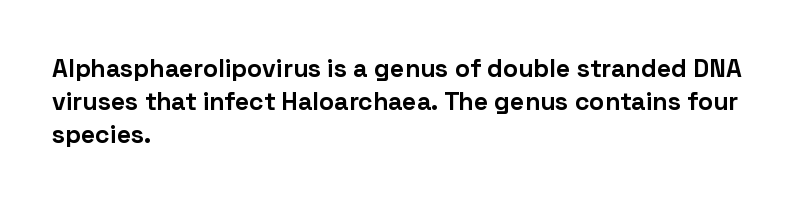
A full-strength bold gives these letters their thick strokes. The gaps between neighbouring characters are ordinary and unremarkable. The lines sit at an ordinary, default distance from one another. Descender tails drop into unmarked territory.
